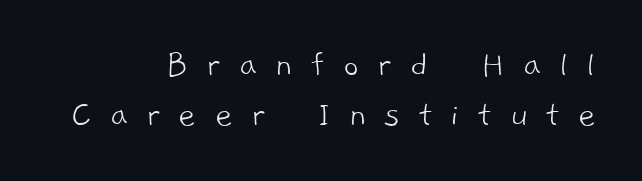
The image shows 38 px light sans-serif type; set right-aligned, normal line spacing (1.31x), unusually wide letter spacing (+0.48 em), not underlined; low stroke contrast and a medium x-height.
